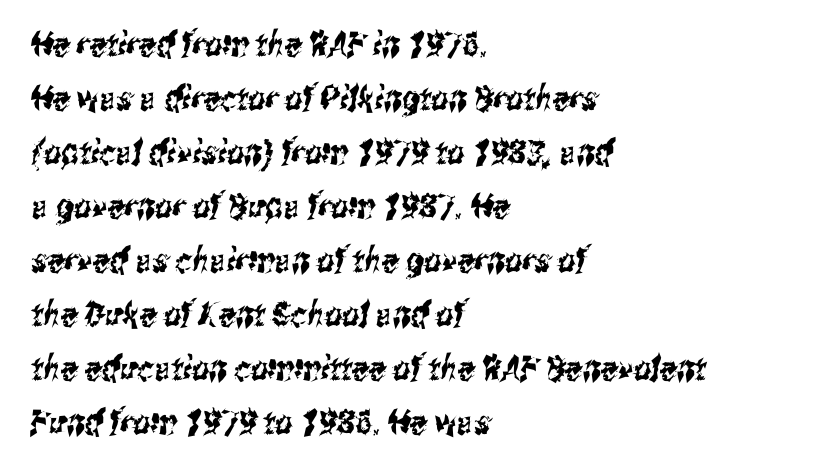
Q: Is the typeface a serif or a sans-serif typeface? A: Sans-serif.
Q: Is the text underlined? A: No.
Q: How is the paragraph aligned? A: Left-aligned.
Q: Is the spacing between letters normal or unusually wide? A: Normal.
Q: Is the spacing between lines tight, normal or loose? A: Normal.
Q: Width (condensed, normal, or wide)? A: Condensed.
Q: Stroke contrast? A: Medium.
Q: x-height? A: Medium.
Q: Monospaced? A: No.
